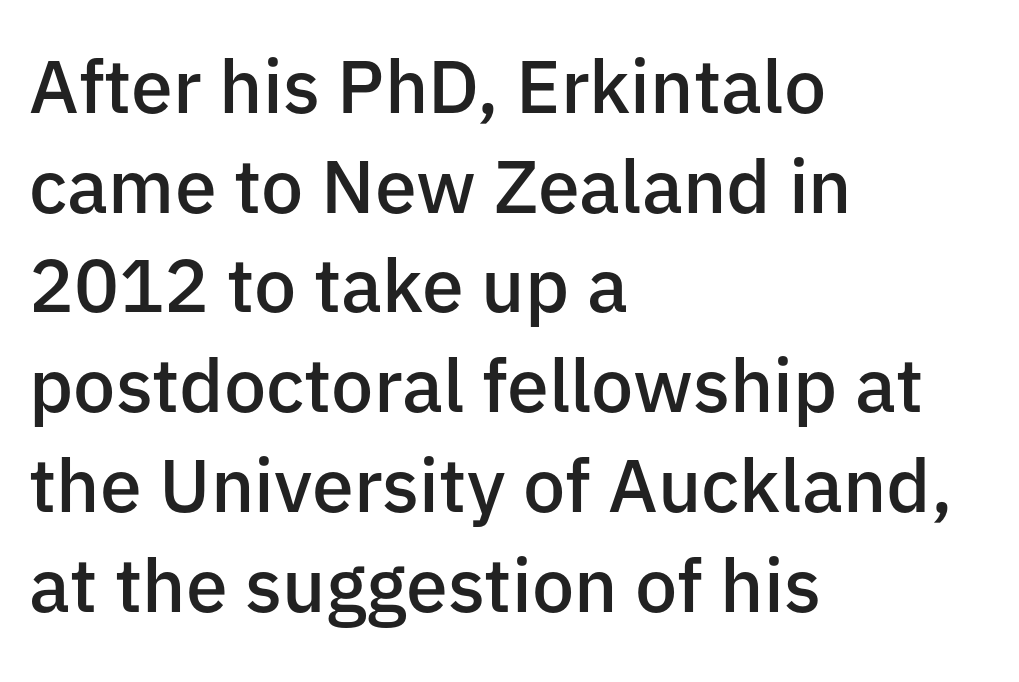
The image shows 75 px semibold sans-serif type, upright; set left-aligned, normal line spacing (1.33x), normal letter spacing, not underlined; low stroke contrast and a medium x-height.
